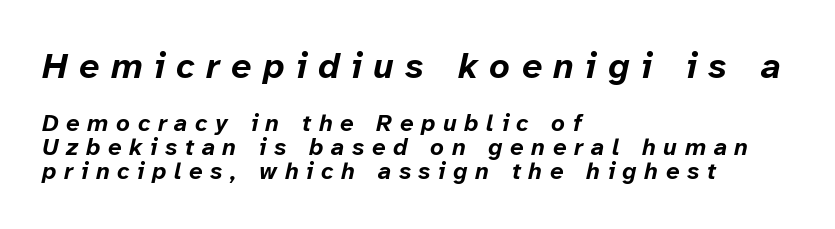
Successive baselines arrive quickly, one right under another. Is the type slanted? Yes — the strokes lean at a clear angle. Proportional: the letters do not fall into vertical columns. The string is rendered with underlining switched off. The letterforms stand isolated, each surrounded by extra space.
